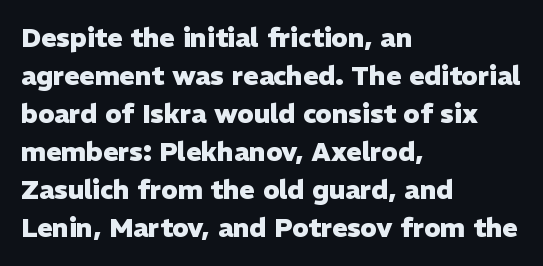
{"italic": "no", "bold": "yes", "underline": "no", "align": "left", "line_spacing": "normal", "line_spacing_ratio": 1.46, "letter_spacing": "normal", "letter_spacing_em": 0.0, "glyph_px": 26}
